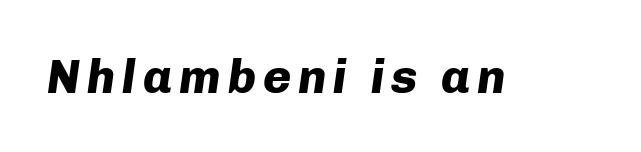
The image shows 48 px heavy type, italic (leaning right); set not underlined; low stroke contrast and a medium x-height.
